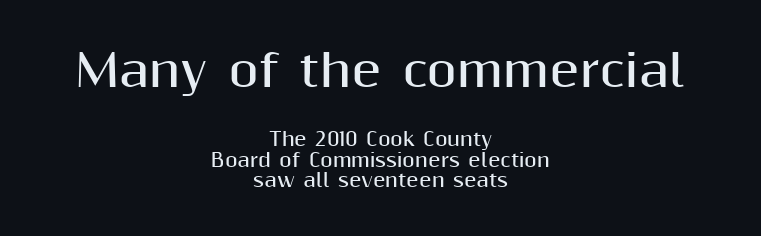
{"serif": "no", "italic": "no", "bold": "yes", "weight": "bold", "width": "normal", "stroke_contrast": "medium", "x_height": "medium", "monospaced": "no", "underline": "no", "align": "center", "line_spacing": "tight", "line_spacing_ratio": 1.14, "letter_spacing": "normal", "letter_spacing_em": 0.0, "larger_block": "first", "size_ratio": 2.44, "glyph_px": 44}
